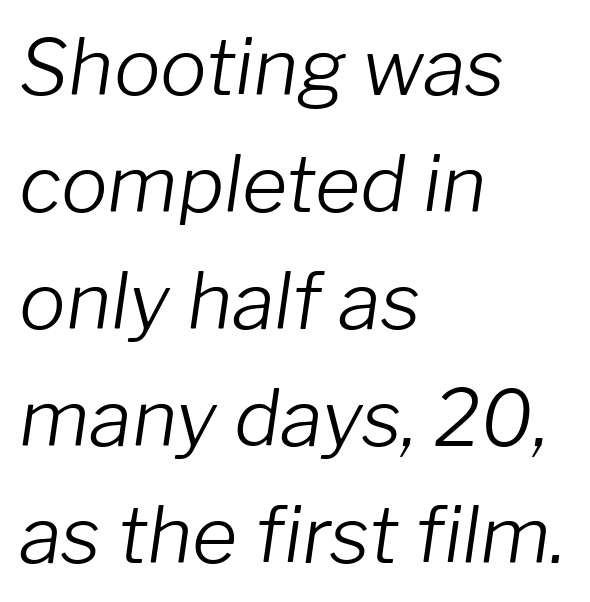
The image shows 78 px light type, italic (leaning right); set left-aligned, normal line spacing (1.5x), normal letter spacing, not underlined; low stroke contrast and a medium x-height.
